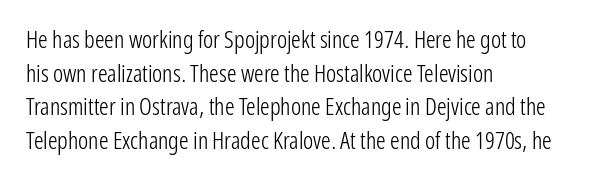
{"italic": "no", "bold": "no", "underline": "no", "align": "left", "line_spacing": "normal", "line_spacing_ratio": 1.4, "letter_spacing": "normal", "letter_spacing_em": 0.0, "glyph_px": 24}
